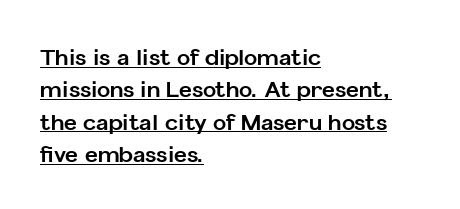
Q: Is the text bold? A: Yes.
Q: Is the text italic (slanted)? A: No, it is upright.
Q: Is the text underlined? A: Yes.
Q: How is the paragraph aligned? A: Left-aligned.
Q: Is the spacing between letters normal or unusually wide? A: Normal.
Q: Is the spacing between lines tight, normal or loose? A: Normal.
